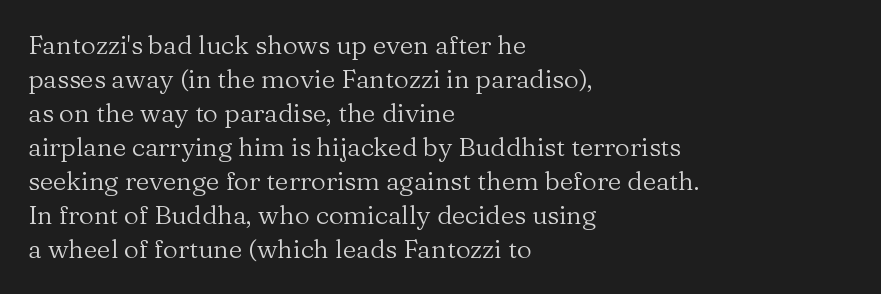
Q: Is the text bold? A: No.
Q: Is the text italic (slanted)? A: No, it is upright.
Q: Is the text underlined? A: No.
Q: How is the paragraph aligned? A: Left-aligned.
Q: Is the spacing between letters normal or unusually wide? A: Normal.
Q: Is the spacing between lines tight, normal or loose? A: Normal.
